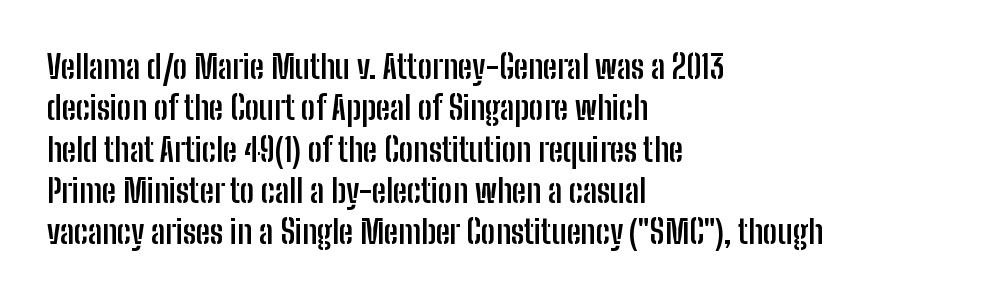
Notice how the passage keeps a crisp vertical edge on the left only. The glyphs are unaccompanied by any horizontal stroke below them. These lines are rendered in a variable-pitch font. In terms of posture, this sample is upright. What weight is shown? A full bold with thick strokes. A typesetter would label this face a sans.
